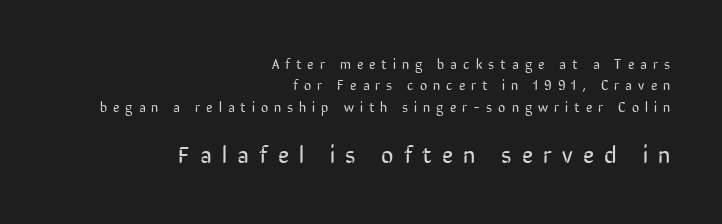
{"italic": "no", "bold": "no", "underline": "no", "align": "right", "line_spacing": "normal", "line_spacing_ratio": 1.52, "letter_spacing": "wide", "letter_spacing_em": 0.43, "larger_block": "second", "size_ratio": 1.71, "glyph_px": 24}
